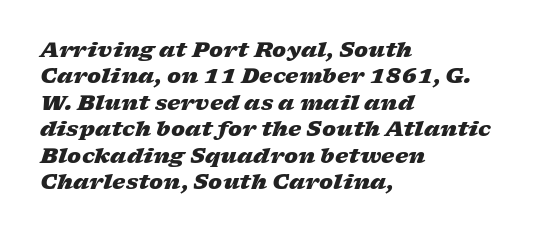
Posture: slanted. Notice how the passage keeps a crisp vertical edge on the left only. Reading down the column, the eye jumps a familiar distance to each next line. A bare baseline throughout the passage. Its strokes are broad and dark, the hallmark of bold type.
